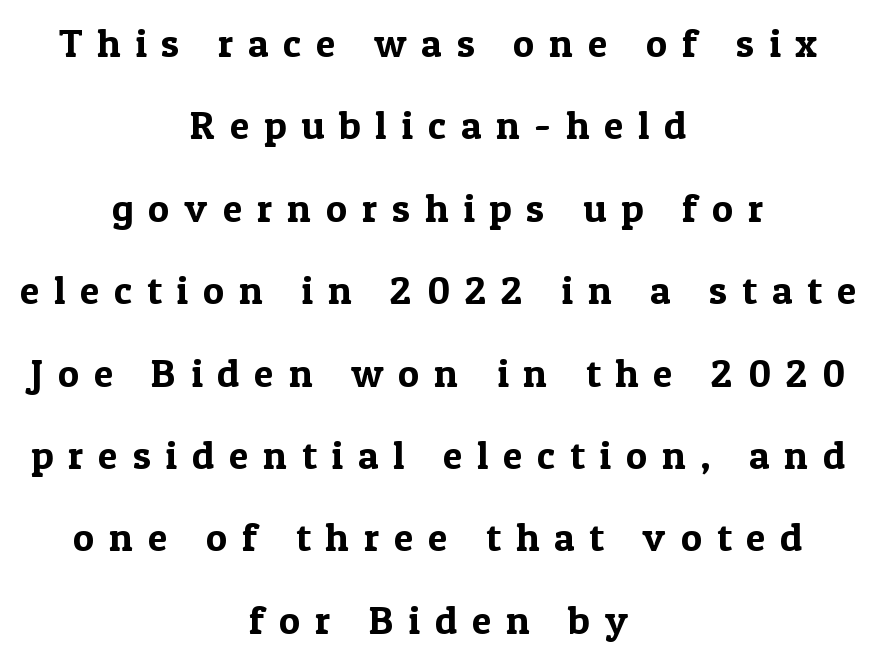
Q: Is the text italic (slanted)? A: No, it is upright.
Q: Is the typeface a serif or a sans-serif typeface? A: Serif.
Q: Is the text underlined? A: No.
Q: How is the paragraph aligned? A: Centered.
Q: Is the spacing between letters normal or unusually wide? A: Unusually wide.
Q: Is the spacing between lines tight, normal or loose? A: Loose.
Q: Width (condensed, normal, or wide)? A: Normal.
Q: x-height? A: Medium.
Q: Monospaced? A: No.
